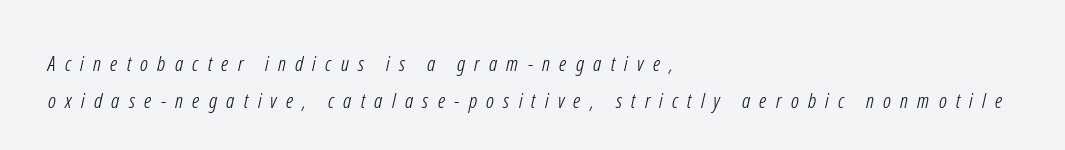
The image shows 21 px text type; set left-aligned, line spacing 1.75x, unusually wide letter spacing (+0.44 em), not underlined.
